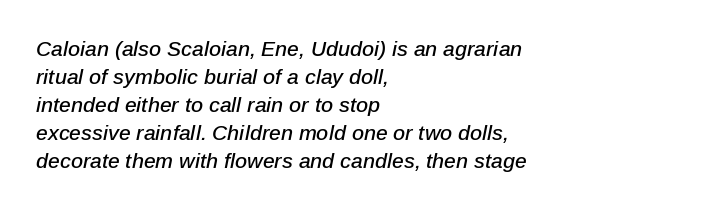
{"italic": "yes", "lean": "right", "slant_degrees": 12, "underline": "no", "align": "left", "line_spacing": "normal", "line_spacing_ratio": 1.33, "letter_spacing": "normal", "letter_spacing_em": 0.0, "glyph_px": 21}
